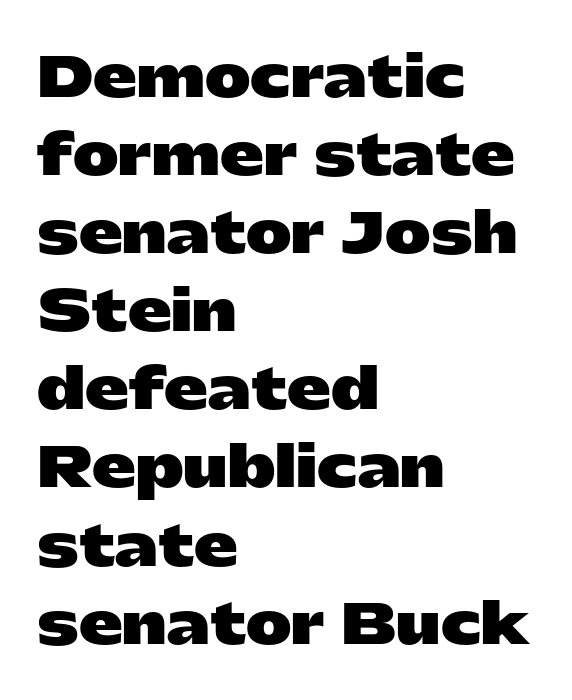
Check under the words: just untouched page. The passage shown is typeset with a sans-serif family. Baseline-to-baseline distance is the conventional proportion of letter height. These lines are set flush left with a ragged right edge.
